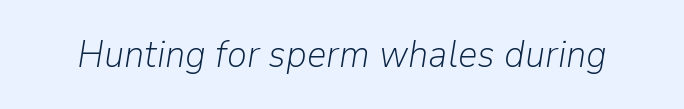
The image shows 38 px light type, italic (leaning right); set normal letter spacing, not underlined; low stroke contrast and a medium x-height.
